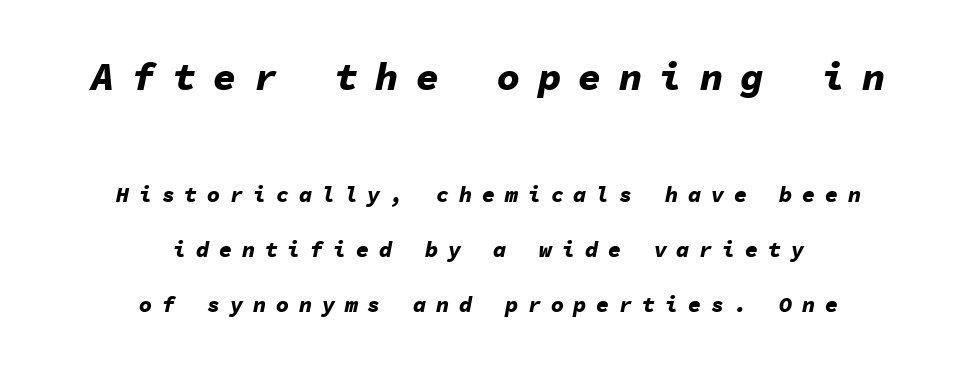
{"italic": "yes", "lean": "right", "slant_degrees": 11, "bold": "yes", "weight": "bold", "width": "normal", "stroke_contrast": "low", "x_height": "medium", "monospaced": "yes", "underline": "no", "align": "center", "line_spacing": "loose", "line_spacing_ratio": 2.5, "letter_spacing": "wide", "letter_spacing_em": 0.44, "larger_block": "first", "size_ratio": 1.77, "glyph_px": 39}
